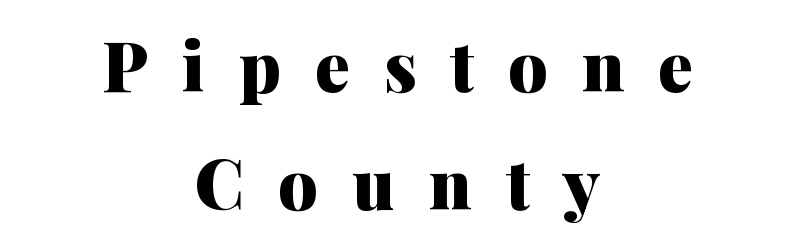
As a designer I'd log this as weight 700, bold. Upright lettering throughout. Words appear elongated and porous because spacing is wide. Check under the words: just untouched page. Does the type have serifs? Yes, each stem ends in a small foot. The paragraph shown floats in the horizontal middle.
